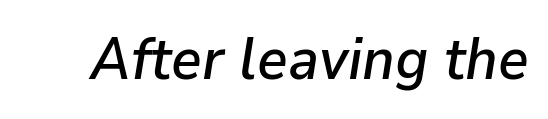
The letters are slanted; this is an italic face. Each word holds together tightly as a unit, with standard inter-letter gaps. You could not count columns in this text — the font is proportionally spaced. The gap between lines stays unmarked.
